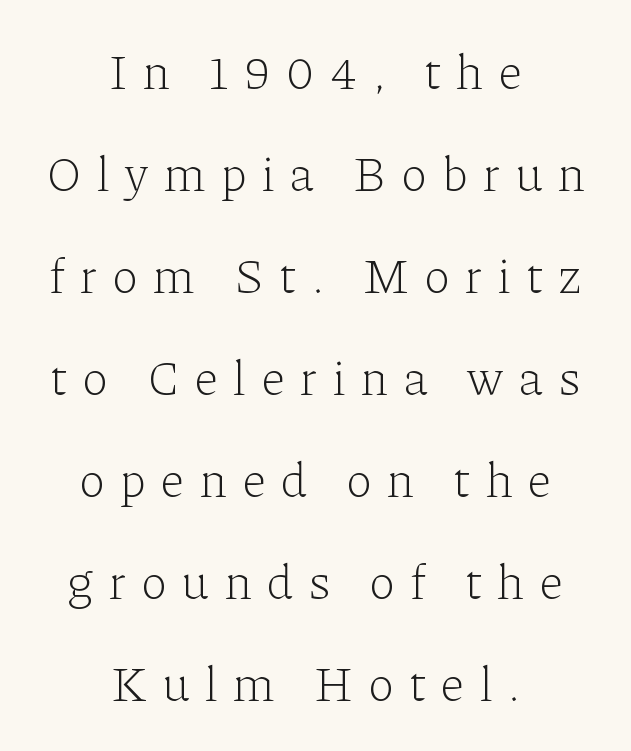
{"serif": "yes", "italic": "no", "bold": "no", "weight": "light", "width": "normal", "stroke_contrast": "low", "x_height": "medium", "monospaced": "no", "underline": "no", "align": "center", "line_spacing": "loose", "line_spacing_ratio": 2.08, "letter_spacing": "wide", "letter_spacing_em": 0.32, "glyph_px": 49}
